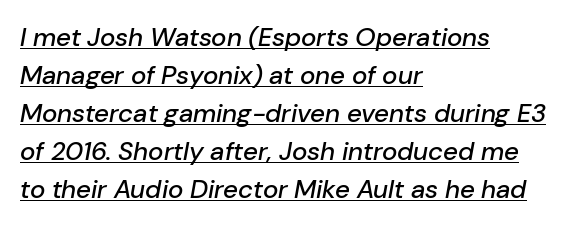
A typesetter would call this leading conventional body-copy spacing. The typesetter has applied underlining to the passage shown. Tracking value appears to be zero — textbook default spacing. A typesetter would mark this as italic. The rag falls on the right side of this text block.
